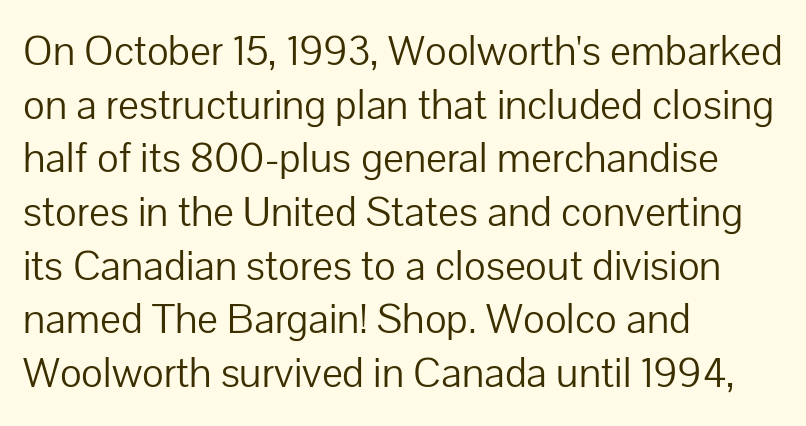
{"serif": "no", "italic": "no", "bold": "no", "weight": "light", "width": "normal", "stroke_contrast": "low", "x_height": "medium", "monospaced": "no", "underline": "no", "align": "left", "line_spacing_ratio": 1.22, "letter_spacing": "normal", "letter_spacing_em": 0.0, "glyph_px": 44}
